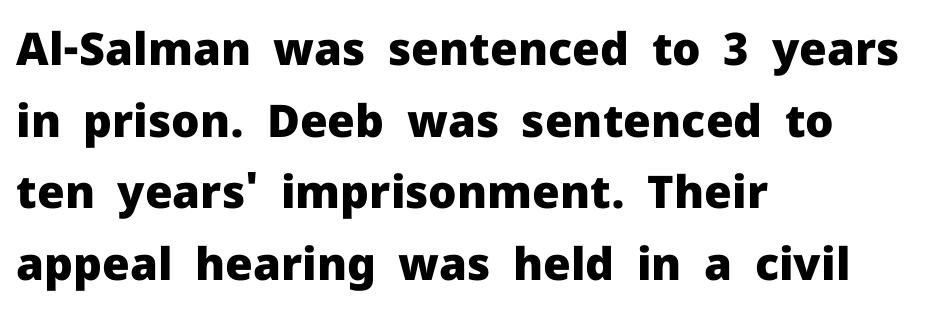
{"serif": "no", "italic": "no", "bold": "yes", "weight": "heavy", "width": "normal", "stroke_contrast": "low", "x_height": "medium", "monospaced": "no", "underline": "no", "align": "left", "line_spacing": "normal", "line_spacing_ratio": 1.59, "letter_spacing": "normal", "letter_spacing_em": 0.0, "glyph_px": 45}
